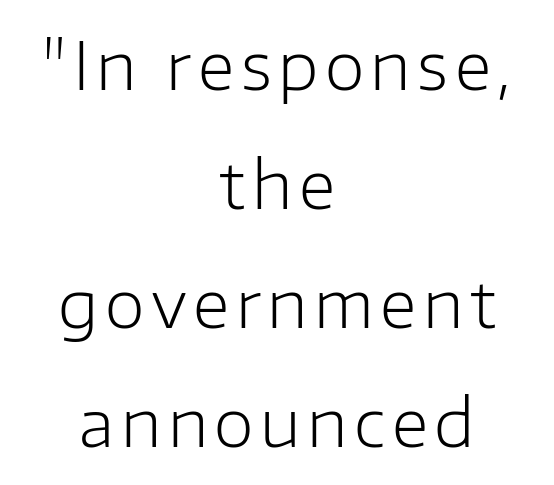
The image shows 65 px light sans-serif type, upright; set centered, line spacing 1.83x, not underlined; low stroke contrast and a medium x-height.
